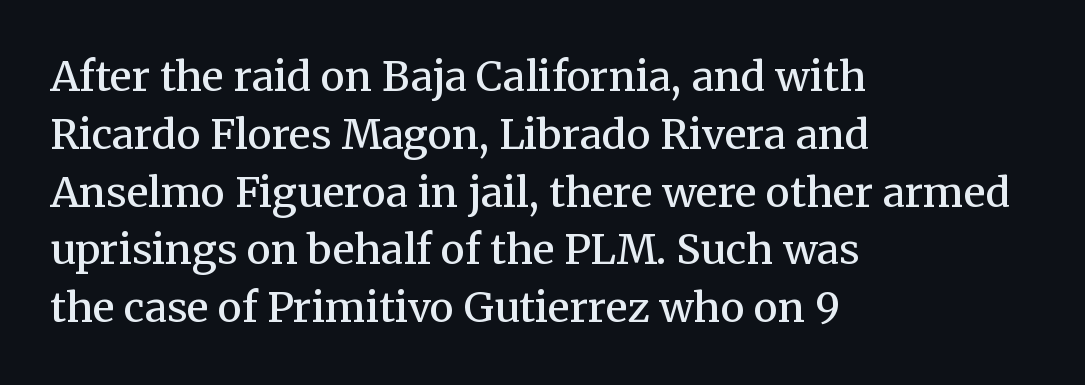
The image shows 41 px semibold serif type, upright; set left-aligned, normal line spacing (1.41x), normal letter spacing, not underlined; medium stroke contrast and a medium x-height.
